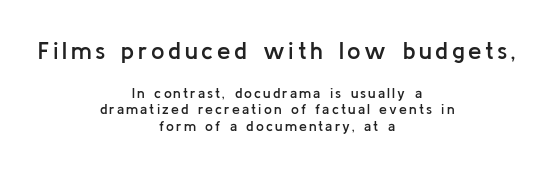
{"italic": "no", "bold": "semi", "underline": "no", "align": "center", "line_spacing_ratio": 1.18, "larger_block": "first", "size_ratio": 1.71, "glyph_px": 24}
